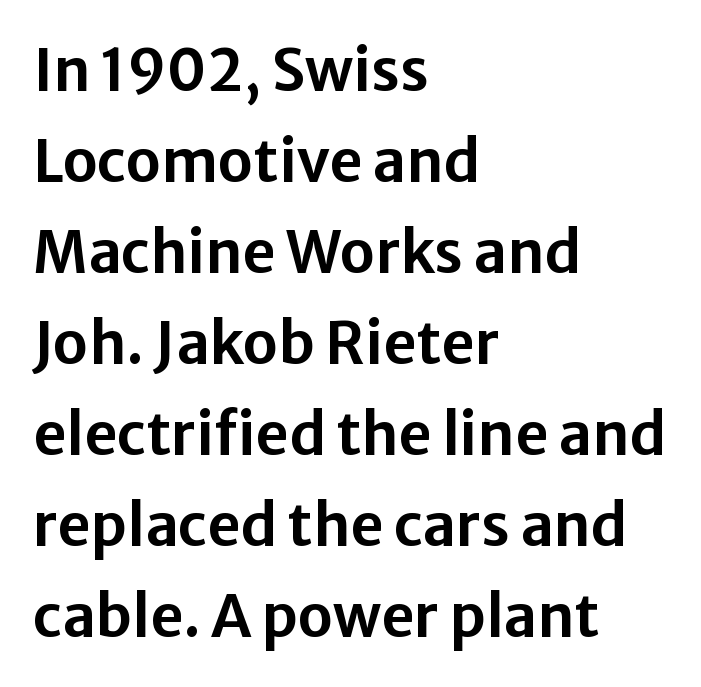
Q: Is the text italic (slanted)? A: No, it is upright.
Q: Is the typeface a serif or a sans-serif typeface? A: Sans-serif.
Q: Is the text underlined? A: No.
Q: How is the paragraph aligned? A: Left-aligned.
Q: Is the spacing between letters normal or unusually wide? A: Normal.
Q: Is the spacing between lines tight, normal or loose? A: Normal.
Q: Width (condensed, normal, or wide)? A: Normal.
Q: Stroke contrast? A: Low.
Q: x-height? A: Medium.
Q: Monospaced? A: No.
